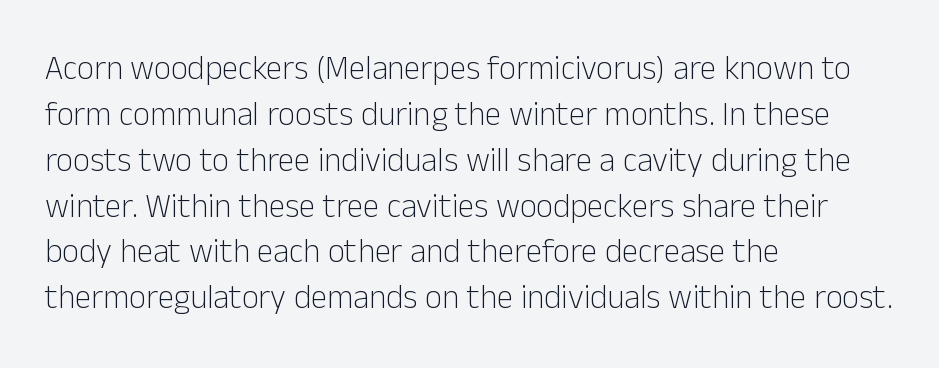
{"serif": "no", "italic": "no", "bold": "no", "weight": "light", "width": "normal", "stroke_contrast": "low", "x_height": "medium", "monospaced": "no", "underline": "no", "align": "left", "line_spacing": "normal", "line_spacing_ratio": 1.39, "letter_spacing": "normal", "letter_spacing_em": 0.0, "glyph_px": 33}
